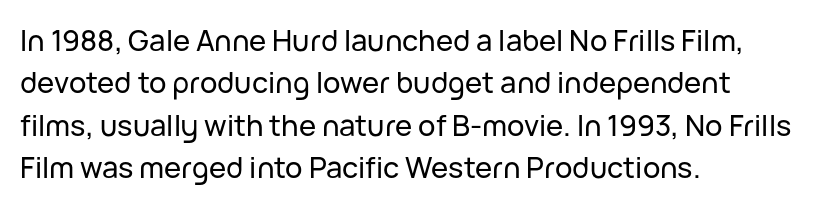
Q: Is the text italic (slanted)? A: No, it is upright.
Q: Is the typeface a serif or a sans-serif typeface? A: Sans-serif.
Q: Is the text underlined? A: No.
Q: How is the paragraph aligned? A: Left-aligned.
Q: Is the spacing between letters normal or unusually wide? A: Normal.
Q: Is the spacing between lines tight, normal or loose? A: Normal.
Q: Width (condensed, normal, or wide)? A: Normal.
Q: Stroke contrast? A: Low.
Q: x-height? A: Medium.
Q: Monospaced? A: No.
